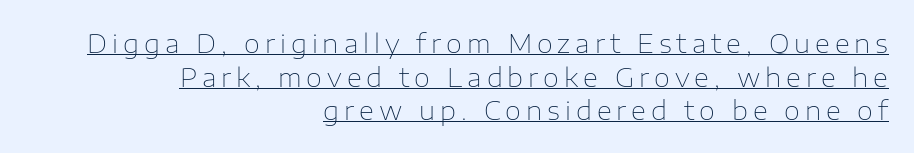
Q: Is the text bold? A: No.
Q: Is the text italic (slanted)? A: No, it is upright.
Q: Is the text underlined? A: Yes.
Q: How is the paragraph aligned? A: Right-aligned.
Q: Is the spacing between lines tight, normal or loose? A: Normal.
